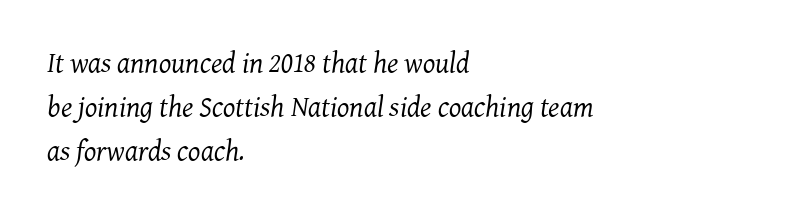
Q: Is the text bold? A: No.
Q: Is the text italic (slanted)? A: Yes, it leans right by about 7 degrees.
Q: Is the typeface a serif or a sans-serif typeface? A: Serif.
Q: Is the text underlined? A: No.
Q: How is the paragraph aligned? A: Left-aligned.
Q: Is the spacing between letters normal or unusually wide? A: Normal.
Q: Is the spacing between lines tight, normal or loose? A: Normal.
Q: Width (condensed, normal, or wide)? A: Normal.
Q: Stroke contrast? A: Medium.
Q: x-height? A: Medium.
Q: Monospaced? A: No.
